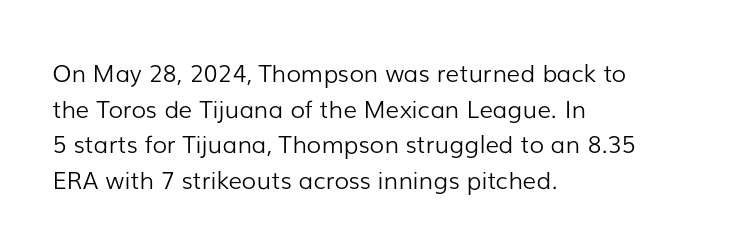
{"italic": "no", "bold": "no", "underline": "no", "align": "left", "line_spacing": "normal", "line_spacing_ratio": 1.48, "letter_spacing": "normal", "letter_spacing_em": 0.0, "glyph_px": 24}
